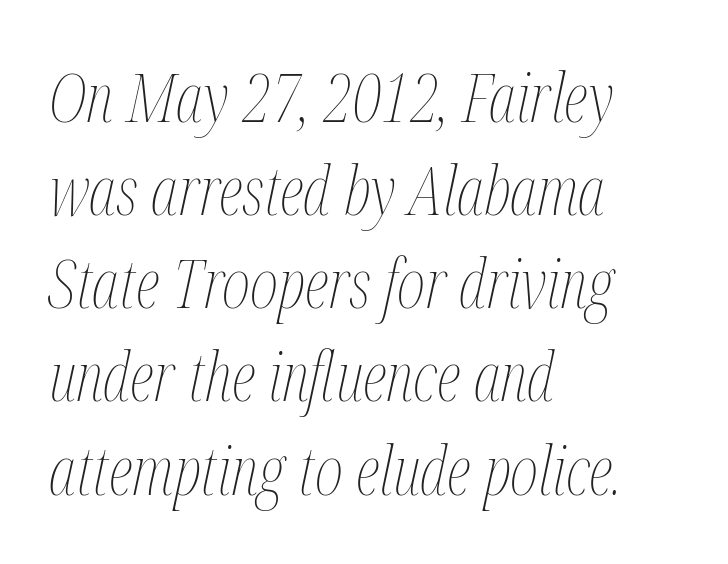
Regular leading. A light-to-regular cut is what we see here. The setting favours the left margin, as ordinary paragraphs usually do. The area under the type is left untouched. Characters are canted at an angle relative to the baseline's perpendicular. These lines keep a tight, regular rhythm from letter to letter.
